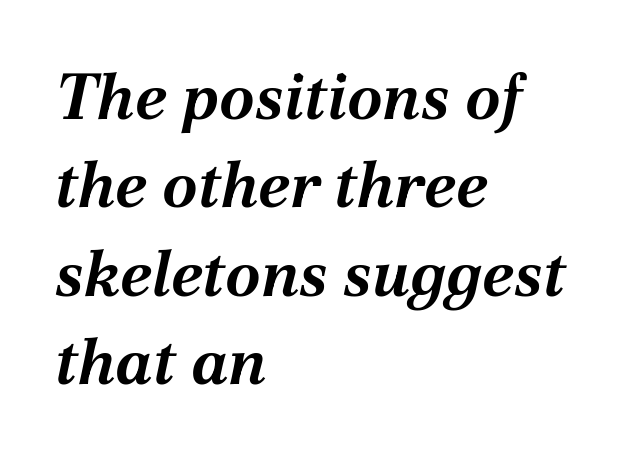
{"italic": "yes", "lean": "right", "slant_degrees": 12, "bold": "yes", "weight": "bold", "width": "normal", "stroke_contrast": "medium", "x_height": "medium", "monospaced": "no", "underline": "no", "align": "left", "line_spacing": "normal", "line_spacing_ratio": 1.38, "letter_spacing": "normal", "letter_spacing_em": 0.0, "glyph_px": 64}
